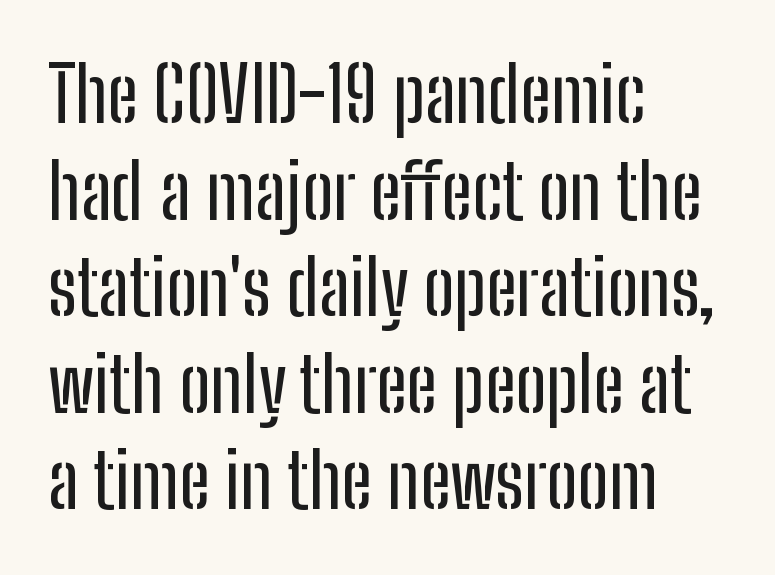
The image shows 76 px condensed sans-serif type, upright; set left-aligned, normal line spacing (1.27x), normal letter spacing, not underlined; low stroke contrast and a medium x-height.
